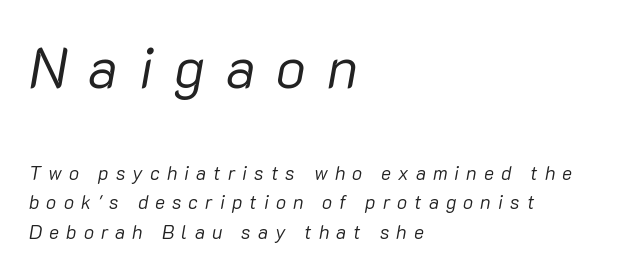
Q: Is the text bold? A: No.
Q: Is the text italic (slanted)? A: Yes, it leans right by about 10 degrees.
Q: Is the text underlined? A: No.
Q: How is the paragraph aligned? A: Left-aligned.
Q: Is the spacing between letters normal or unusually wide? A: Unusually wide.
Q: Is the spacing between lines tight, normal or loose? A: Normal.
Q: Which block of text is set in a larger size, the first (top) or the second (bottom)? A: The first (top) one.
Q: Width (condensed, normal, or wide)? A: Normal.
Q: Stroke contrast? A: Low.
Q: x-height? A: Medium.
Q: Monospaced? A: No.
